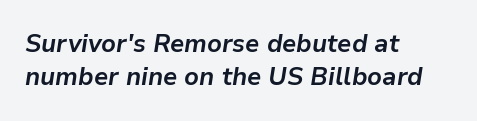
Honestly, the row spacing looks completely unremarkable. Check the space under the baseline: it is left empty. Visually the block forms a straight wall on the left and a jagged coastline on the right. Letter spacing: default. In terms of weight, the rendering is a true, heavy bold.
